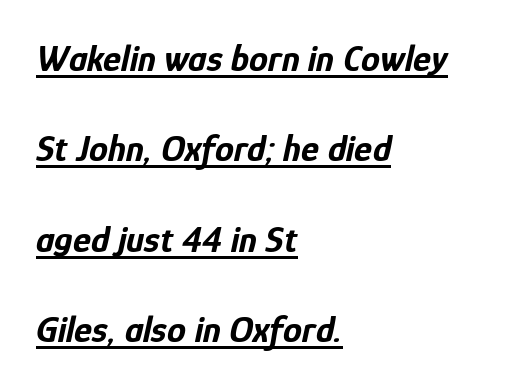
{"italic": "yes", "lean": "right", "slant_degrees": 12, "bold": "yes", "weight": "bold", "width": "condensed", "stroke_contrast": "low", "x_height": "medium", "monospaced": "no", "underline": "yes", "align": "left", "line_spacing": "loose", "line_spacing_ratio": 2.38, "letter_spacing": "normal", "letter_spacing_em": 0.0, "glyph_px": 38}
